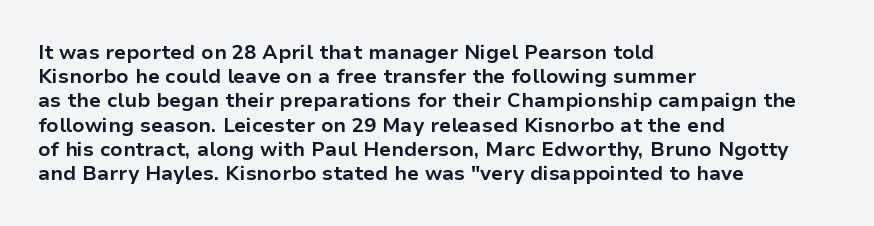
{"italic": "no", "bold": "yes", "underline": "no", "align": "left", "line_spacing_ratio": 1.21, "letter_spacing": "normal", "letter_spacing_em": 0.0, "glyph_px": 20}
